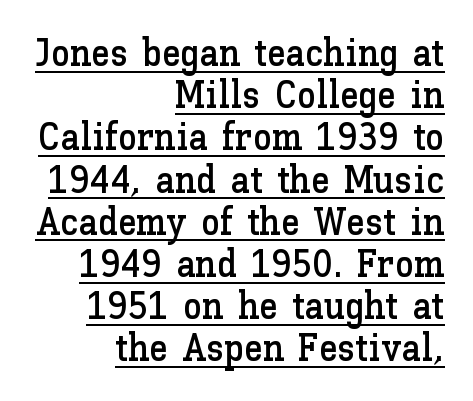
{"italic": "no", "width": "normal", "stroke_contrast": "low", "x_height": "medium", "monospaced": "no", "underline": "yes", "align": "right", "line_spacing": "tight", "line_spacing_ratio": 1.11, "letter_spacing": "normal", "letter_spacing_em": 0.0, "glyph_px": 38}
